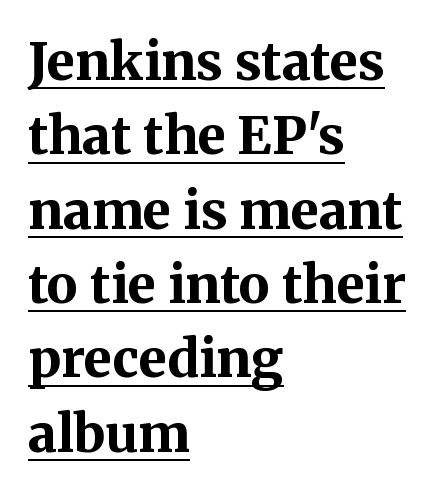
{"serif": "yes", "italic": "no", "bold": "yes", "weight": "bold", "width": "normal", "stroke_contrast": "medium", "x_height": "medium", "monospaced": "no", "underline": "yes", "align": "left", "line_spacing": "normal", "line_spacing_ratio": 1.43, "letter_spacing": "normal", "letter_spacing_em": 0.0, "glyph_px": 52}
